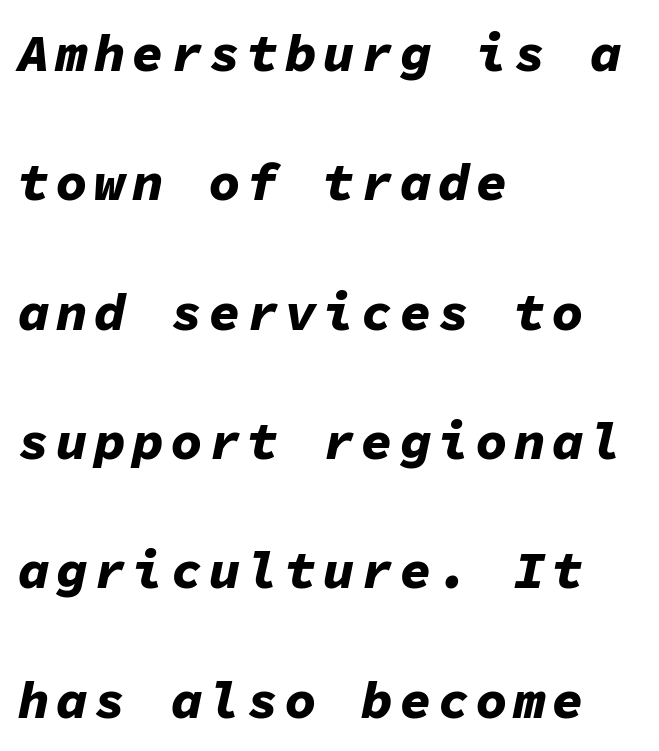
Q: Is the text bold? A: Yes.
Q: Is the text italic (slanted)? A: Yes, it leans right by about 11 degrees.
Q: Is the text underlined? A: No.
Q: How is the paragraph aligned? A: Left-aligned.
Q: Is the spacing between lines tight, normal or loose? A: Loose.
Q: Width (condensed, normal, or wide)? A: Normal.
Q: Stroke contrast? A: Low.
Q: x-height? A: Medium.
Q: Monospaced? A: Yes.
